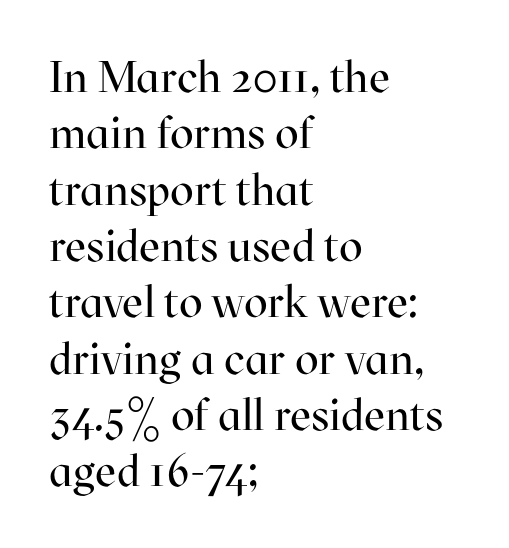
The image shows 44 px regular-weight serif type, upright; set left-aligned, normal line spacing (1.28x), normal letter spacing, not underlined; high stroke contrast and a medium x-height.
